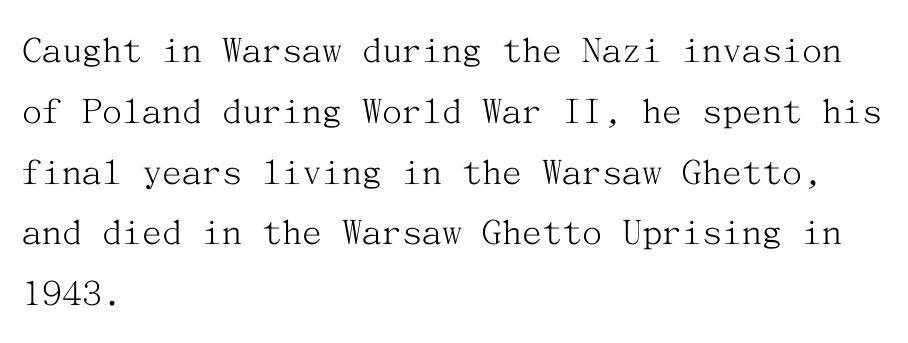
This is not heavy type; no bold has been used. Typeset ragged right — the left edge is the straight one. Interline gaps are of average width in this sample. Letterform terminals end in serifs throughout the passage.
